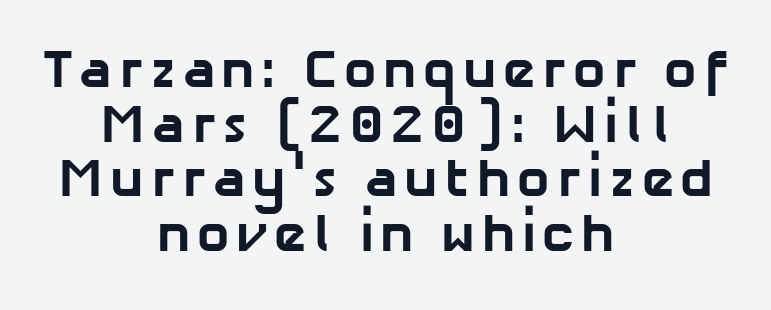
The image shows 54 px bold sans-serif type; set centered, tight line spacing (1.01x), not underlined; low stroke contrast and a medium x-height.
